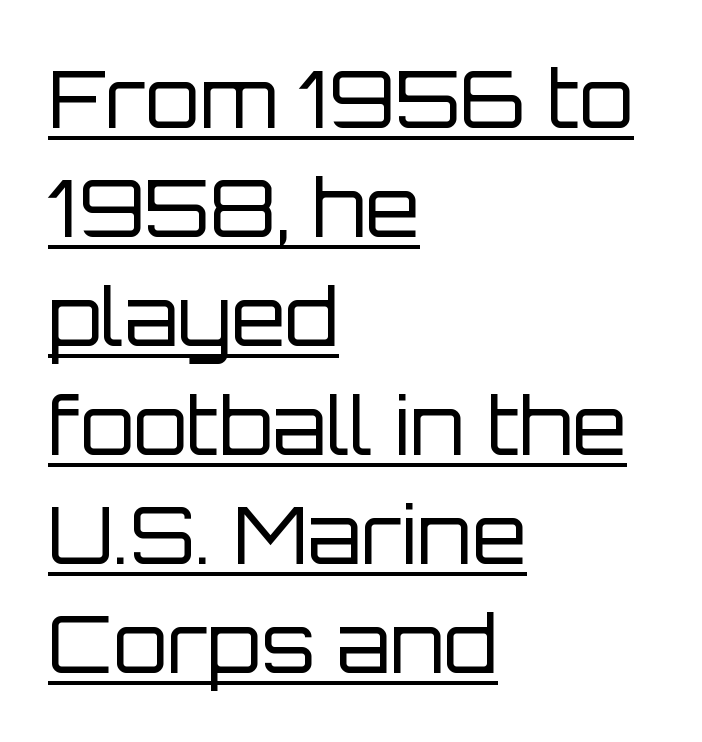
The image shows 79 px regular-weight sans-serif type, upright; set left-aligned, normal line spacing (1.38x), normal letter spacing, underlined; low stroke contrast and a large x-height.
